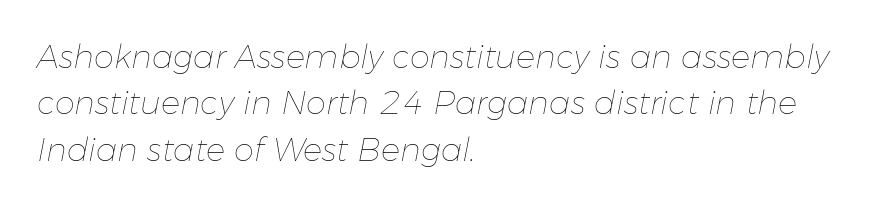
{"italic": "yes", "lean": "right", "slant_degrees": 11, "bold": "no", "weight": "thin", "width": "normal", "stroke_contrast": "low", "x_height": "medium", "monospaced": "no", "underline": "no", "align": "left", "line_spacing": "normal", "line_spacing_ratio": 1.45, "letter_spacing": "normal", "letter_spacing_em": 0.0, "glyph_px": 32}
